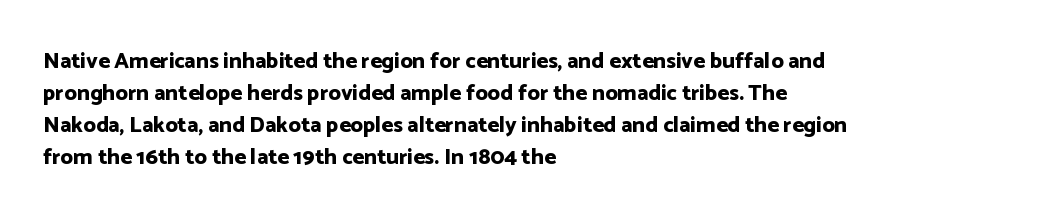
Q: Is the text bold? A: Yes.
Q: Is the text italic (slanted)? A: No, it is upright.
Q: Is the text underlined? A: No.
Q: How is the paragraph aligned? A: Left-aligned.
Q: Is the spacing between letters normal or unusually wide? A: Normal.
Q: Is the spacing between lines tight, normal or loose? A: Normal.
